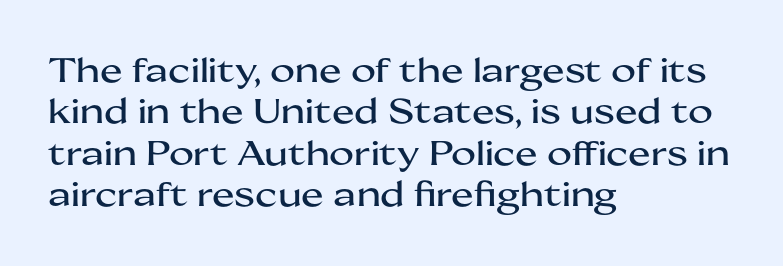
{"italic": "no", "width": "wide", "stroke_contrast": "medium", "x_height": "medium", "monospaced": "no", "underline": "no", "align": "left", "line_spacing_ratio": 1.22, "letter_spacing": "normal", "letter_spacing_em": 0.0, "glyph_px": 34}
